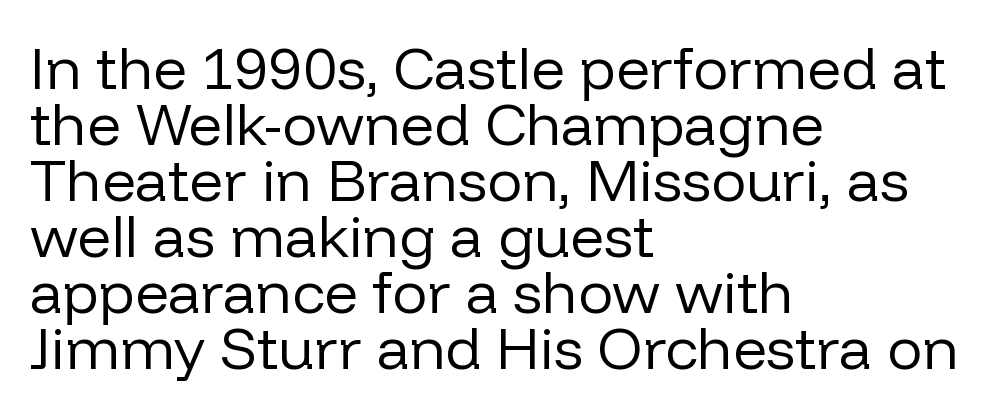
Is this a sans? Yes — the strokes have no serifs. Do the characters align in a grid? No, the font is proportional. Stroke mass is kept to a normal reading level or below. Closely set lines give the paragraph a compact silhouette. What stands out about the letter spacing? Nothing — it is the standard amount.
